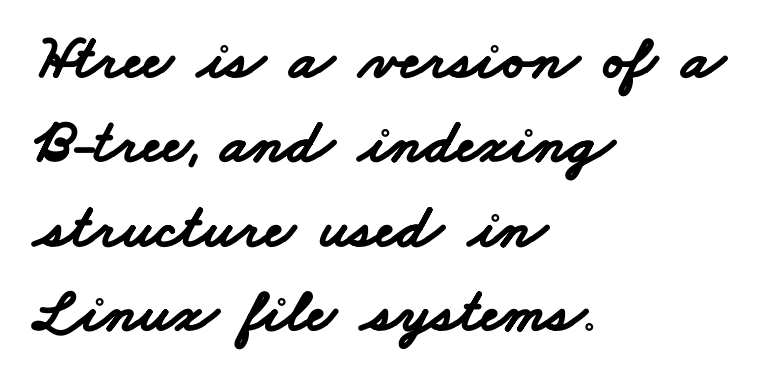
Each letter keeps its own natural width here, so spacing adapts to shape. Line beginnings align vertically; line endings do not. The passage shown has conventional tracking throughout. Normally led — the rows are evenly, conventionally spaced.
